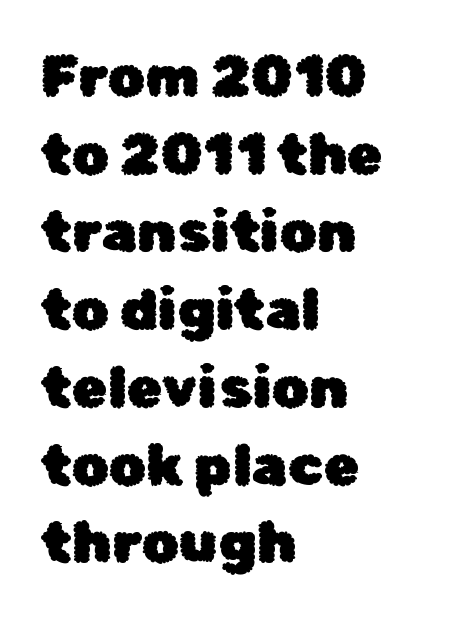
{"serif": "no", "italic": "no", "width": "normal", "stroke_contrast": "low", "x_height": "medium", "monospaced": "no", "underline": "no", "align": "left", "line_spacing": "normal", "line_spacing_ratio": 1.34, "letter_spacing": "normal", "letter_spacing_em": 0.0, "glyph_px": 58}
